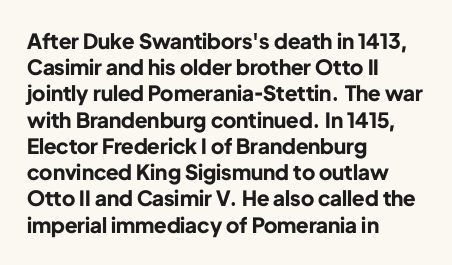
{"italic": "no", "bold": "yes", "underline": "no", "align": "left", "line_spacing": "normal", "line_spacing_ratio": 1.25, "letter_spacing": "normal", "letter_spacing_em": 0.0, "glyph_px": 21}
